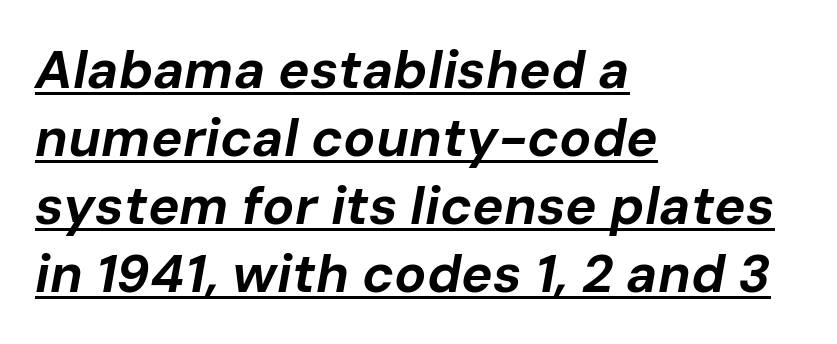
Q: Is the text bold? A: Yes.
Q: Is the text italic (slanted)? A: Yes, it leans right by about 10 degrees.
Q: Is the text underlined? A: Yes.
Q: How is the paragraph aligned? A: Left-aligned.
Q: Is the spacing between letters normal or unusually wide? A: Normal.
Q: Is the spacing between lines tight, normal or loose? A: Normal.
Q: Width (condensed, normal, or wide)? A: Normal.
Q: Stroke contrast? A: Low.
Q: x-height? A: Medium.
Q: Monospaced? A: No.
